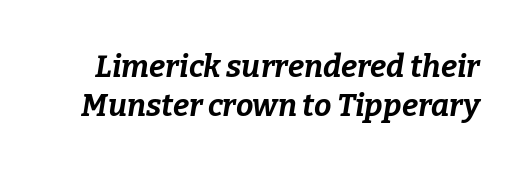
Character widths vary here, with narrow letters taking less room than wide ones. Heavy-handed strokes throughout: this text is bold. Words appear dense and cohesive because spacing is normal. Italic: yes, the glyphs are oblique.
